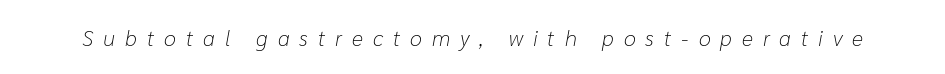
{"italic": "yes", "lean": "right", "slant_degrees": 10, "bold": "no", "underline": "no", "letter_spacing": "wide", "letter_spacing_em": 0.45, "glyph_px": 22}
